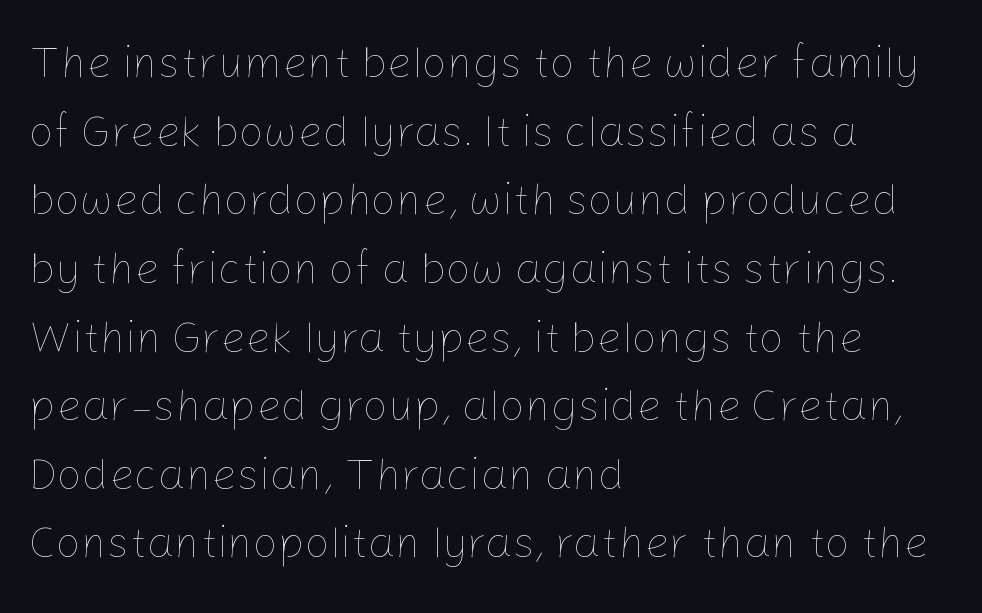
This rendering uses left alignment, leaving the right contour irregular. Letter spacing: default. In terms of leading, this rendering sits right in the middle. Letters have the restrained weight of plain body copy at most. This sample uses an upright cut, with every glyph sitting square on the baseline. Underlining? Definitely not there.
